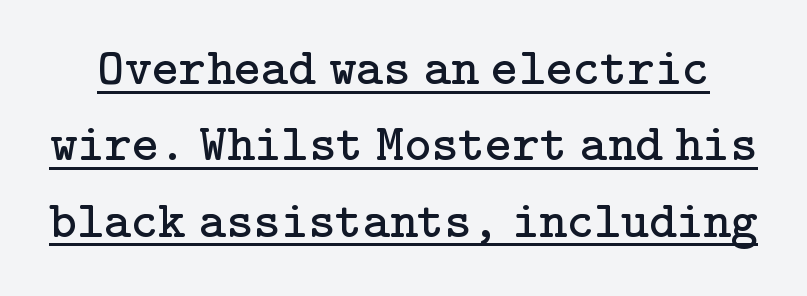
The rendering uses a moderate line-height, typical for paragraphs. Stroke terminals: seriffed. No italicization has been applied; the sample stays upright. Each line of the rendering has a horizontal stroke beneath the glyphs.
